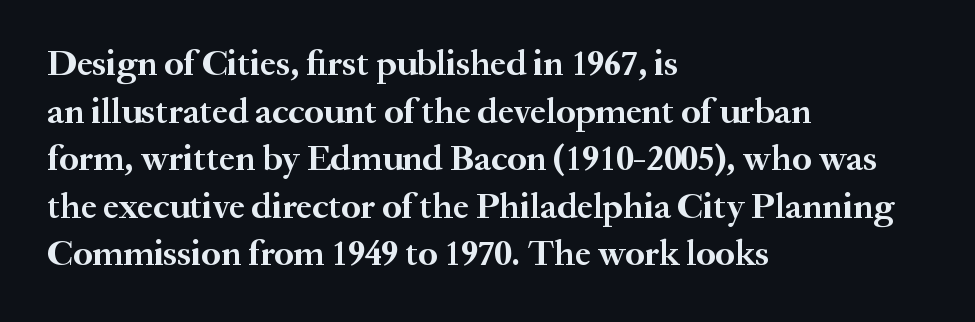
Q: Is the text bold? A: Yes.
Q: Is the text italic (slanted)? A: No, it is upright.
Q: Is the typeface a serif or a sans-serif typeface? A: Serif.
Q: Is the text underlined? A: No.
Q: How is the paragraph aligned? A: Left-aligned.
Q: Is the spacing between letters normal or unusually wide? A: Normal.
Q: Is the spacing between lines tight, normal or loose? A: Normal.
Q: Width (condensed, normal, or wide)? A: Normal.
Q: Stroke contrast? A: Medium.
Q: x-height? A: Small.
Q: Monospaced? A: No.
